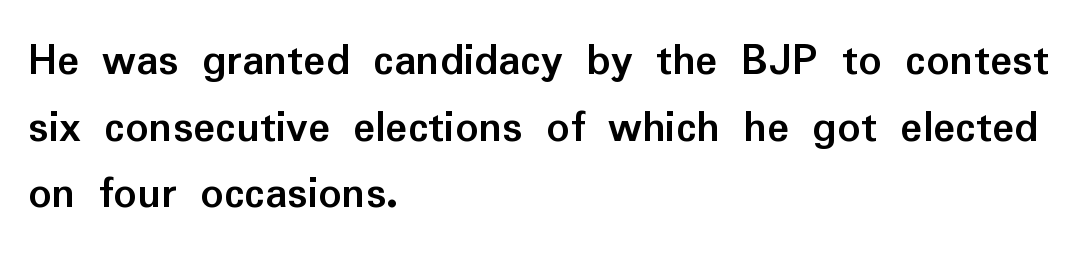
{"serif": "no", "italic": "no", "bold": "yes", "weight": "semibold", "width": "normal", "stroke_contrast": "low", "x_height": "medium", "monospaced": "no", "underline": "no", "align": "left", "line_spacing": "normal", "line_spacing_ratio": 1.45, "letter_spacing": "normal", "letter_spacing_em": 0.0, "glyph_px": 46}
